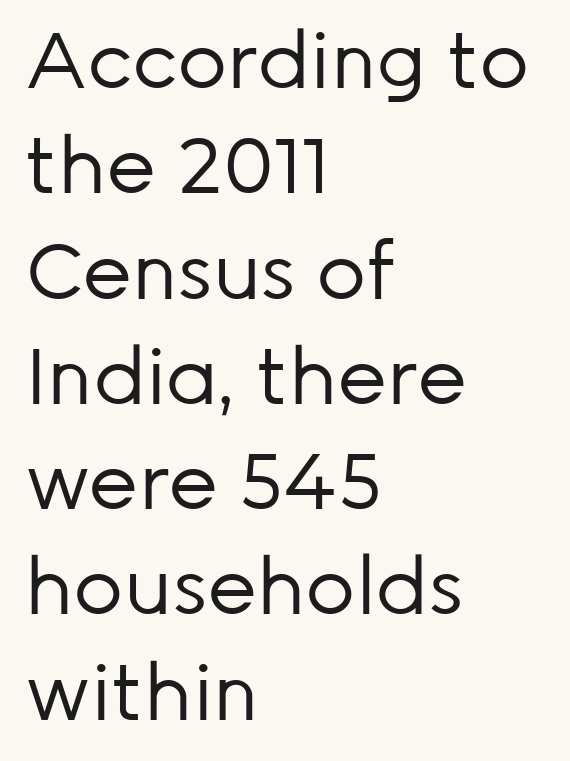
{"serif": "no", "italic": "no", "bold": "no", "weight": "regular", "width": "normal", "stroke_contrast": "low", "x_height": "medium", "monospaced": "no", "underline": "no", "align": "left", "line_spacing": "normal", "line_spacing_ratio": 1.35, "letter_spacing": "normal", "letter_spacing_em": 0.0, "glyph_px": 78}
